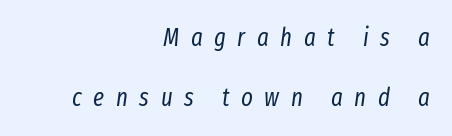
The image shows 25 px text type, italic (leaning right); set right-aligned, loose line spacing (2.42x), unusually wide letter spacing (+0.46 em), not underlined.
